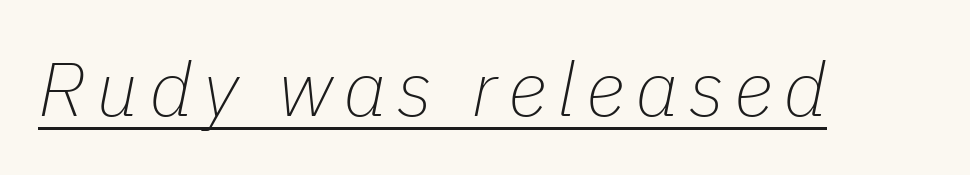
Q: Is the text bold? A: No.
Q: Is the text italic (slanted)? A: Yes, it leans right by about 11 degrees.
Q: Is the text underlined? A: Yes.
Q: Width (condensed, normal, or wide)? A: Normal.
Q: Stroke contrast? A: Low.
Q: x-height? A: Medium.
Q: Monospaced? A: No.
